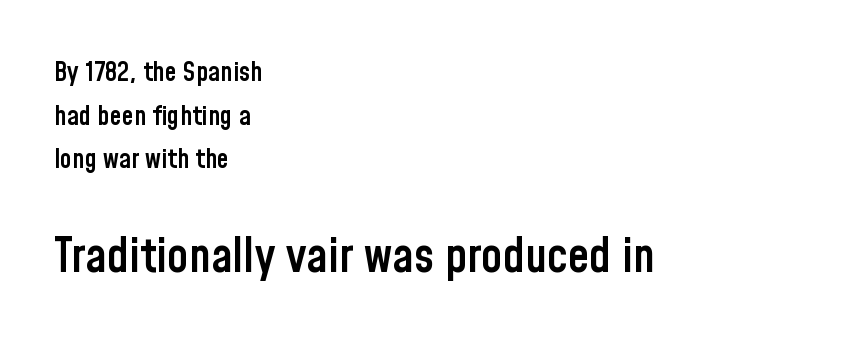
These lines carry some extra weight — a demibold, not a full bold. Check under the words: just untouched page. Typesetter's note — lower block bumped up in size, upper block left smaller. The glyphs in this specimen are sans serif. This sample keeps an unexceptional amount of space between lines. These lines were composed using upright roman letters.
